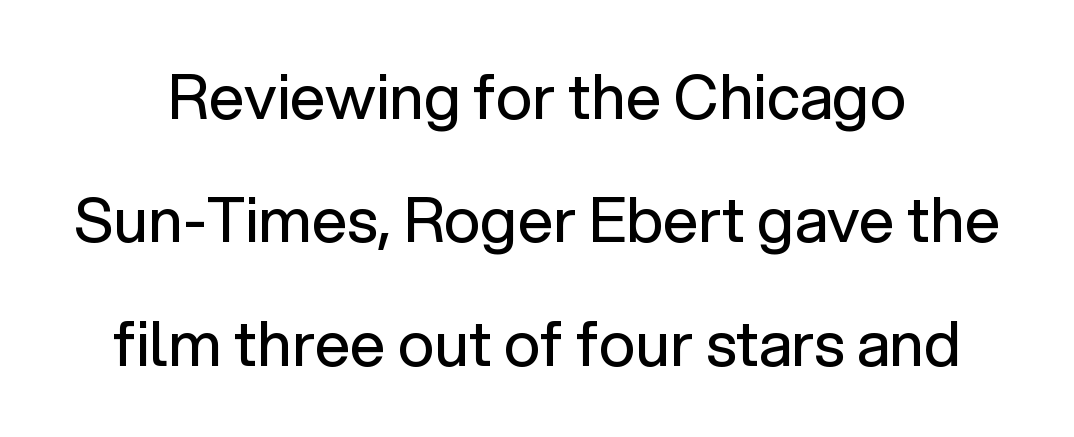
{"serif": "no", "italic": "no", "bold": "no", "weight": "regular", "width": "normal", "stroke_contrast": "low", "x_height": "medium", "monospaced": "no", "underline": "no", "line_spacing": "loose", "line_spacing_ratio": 1.99, "letter_spacing": "normal", "letter_spacing_em": 0.0, "glyph_px": 62}
